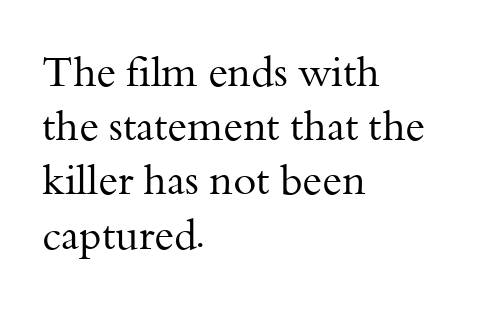
Q: Is the text bold? A: No.
Q: Is the text italic (slanted)? A: No, it is upright.
Q: Is the typeface a serif or a sans-serif typeface? A: Serif.
Q: Is the text underlined? A: No.
Q: How is the paragraph aligned? A: Left-aligned.
Q: Is the spacing between letters normal or unusually wide? A: Normal.
Q: Is the spacing between lines tight, normal or loose? A: Normal.
Q: Width (condensed, normal, or wide)? A: Normal.
Q: Stroke contrast? A: Medium.
Q: x-height? A: Small.
Q: Monospaced? A: No.
